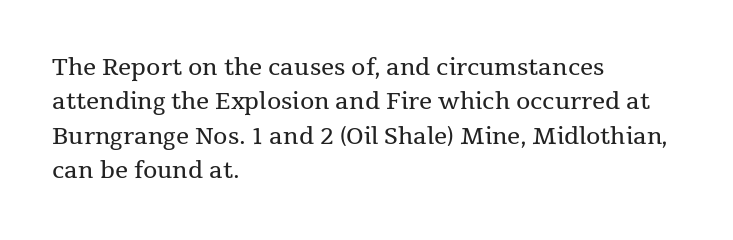
{"italic": "no", "bold": "no", "underline": "no", "align": "left", "line_spacing": "normal", "line_spacing_ratio": 1.5, "letter_spacing": "normal", "letter_spacing_em": 0.0, "glyph_px": 23}
